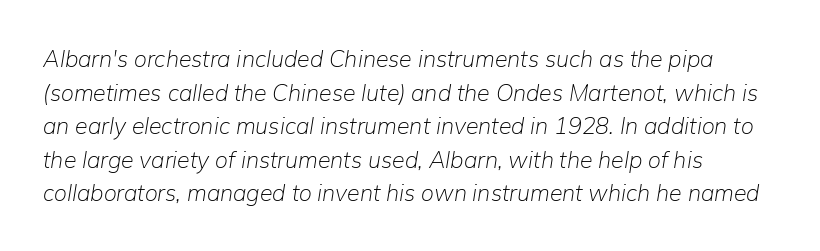
The image shows 23 px text type, italic (leaning right); set left-aligned, normal line spacing (1.46x), normal letter spacing, not underlined.
